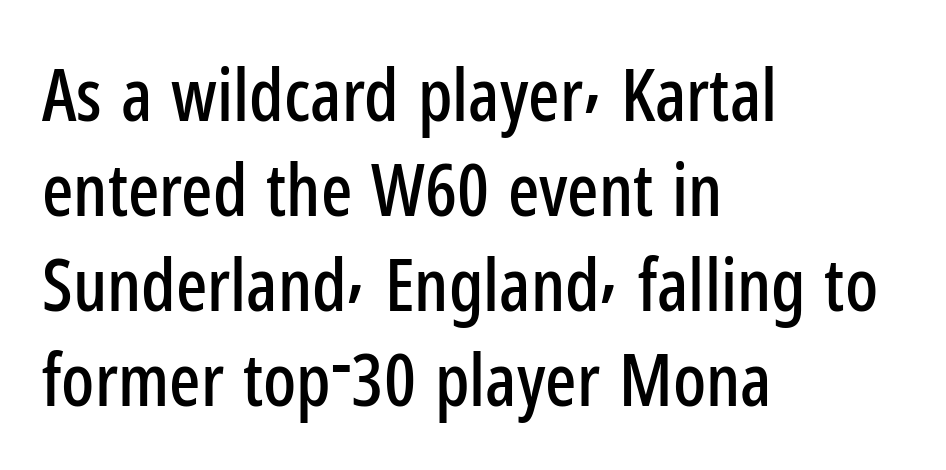
Is there any slant? The stems are plumb. Tracking here is standard; glyphs follow each other at the usual distance. Spacing verdict: proportional, widths tailored to each character. The leading is moderate, giving the passage an even texture.
